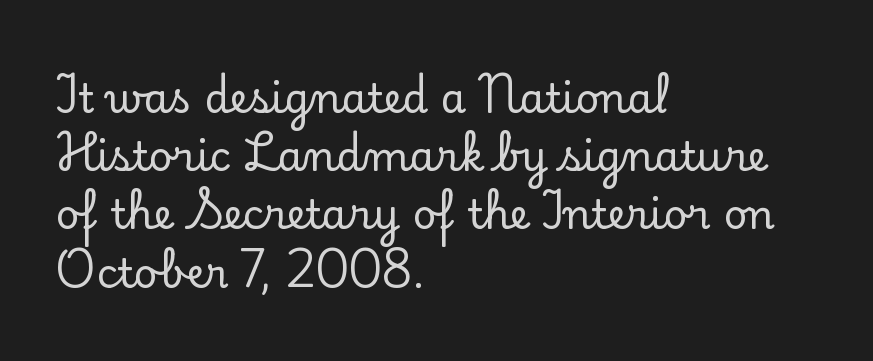
Spacing verdict: proportional, widths tailored to each character. Compared with a centered layout, this one pins lines to the left instead. The baseline area is clear. Caption: standard tracking, unaltered. Posture: straight, roman, zero tilt. Reading down the column, the eye jumps a familiar distance to each next line.
